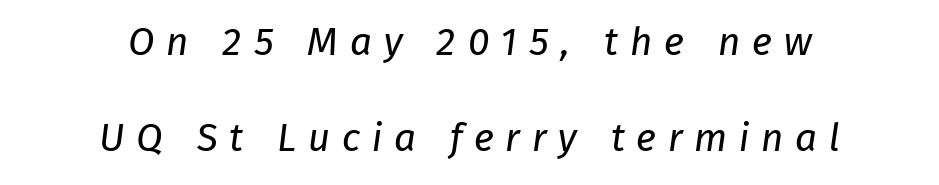
The block of text is sparse from top to bottom, with ample space between rows. Serif or sans? Sans — the stroke terminals are bare. The tracking reads as deliberately expanded to a designer's eye. Just letters on the line, the space beneath them empty. Which margin do the lines hug? Neither — every line sits in the middle. Stroke mass is kept to a normal reading level or below.
